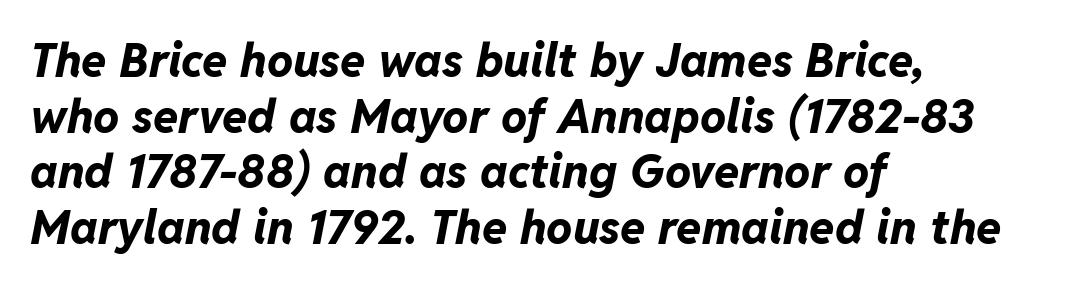
The image shows 46 px bold type, italic (leaning right); set left-aligned, line spacing 1.21x, normal letter spacing, not underlined; low stroke contrast and a medium x-height.
